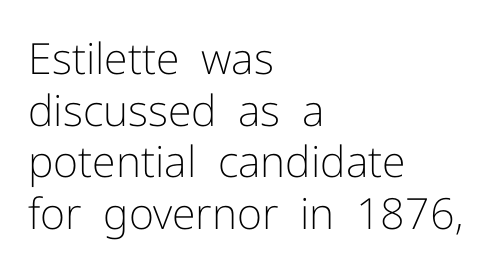
The image shows 43 px light sans-serif type, upright; set left-aligned, line spacing 1.2x, normal letter spacing, not underlined; low stroke contrast and a medium x-height.
